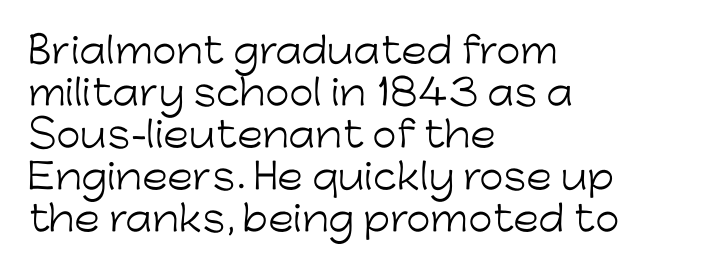
The image shows 35 px light sans-serif type, upright; set left-aligned, line spacing 1.2x, normal letter spacing, not underlined; low stroke contrast and a medium x-height.
